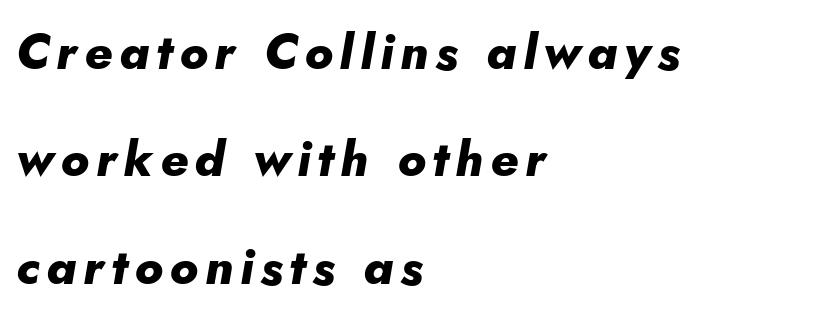
The image shows 49 px heavy type, italic (leaning right); set left-aligned, loose line spacing (2.19x), not underlined; low stroke contrast and a small x-height.
